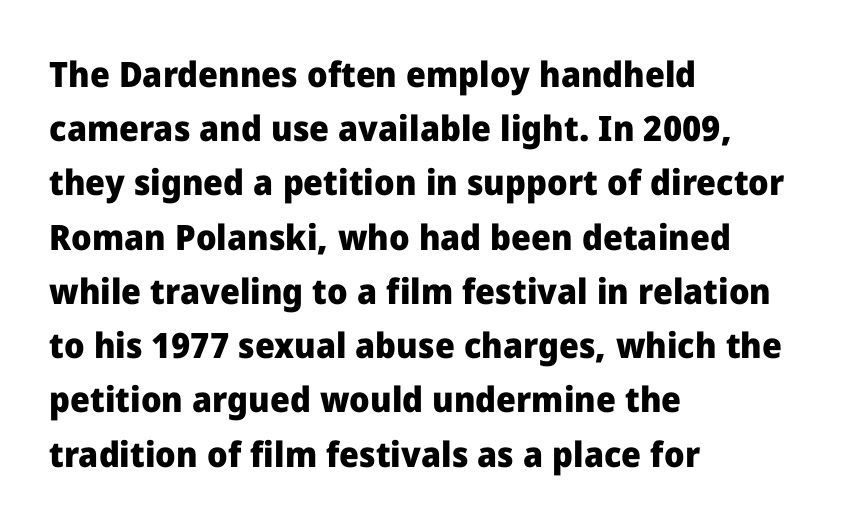
Q: Is the text bold? A: Yes.
Q: Is the text italic (slanted)? A: No, it is upright.
Q: Is the typeface a serif or a sans-serif typeface? A: Sans-serif.
Q: Is the text underlined? A: No.
Q: How is the paragraph aligned? A: Left-aligned.
Q: Is the spacing between letters normal or unusually wide? A: Normal.
Q: Is the spacing between lines tight, normal or loose? A: Normal.
Q: Width (condensed, normal, or wide)? A: Normal.
Q: Stroke contrast? A: Low.
Q: x-height? A: Medium.
Q: Monospaced? A: No.
